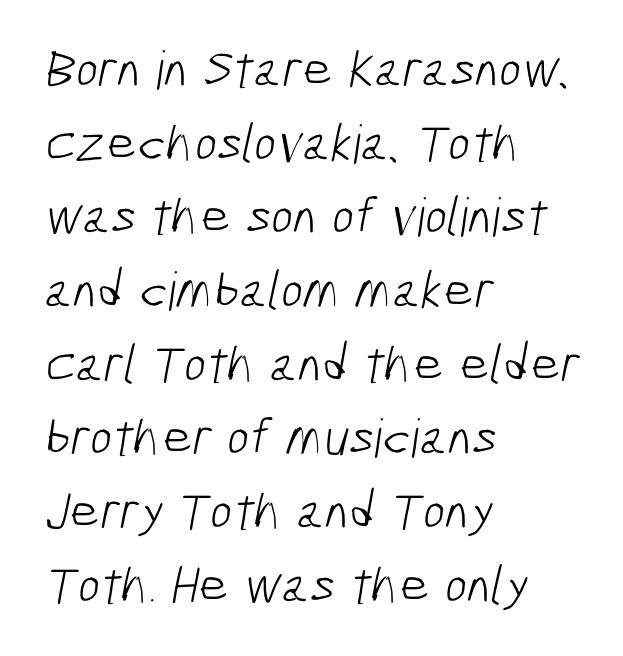
{"serif": "no", "bold": "no", "weight": "light", "width": "condensed", "stroke_contrast": "low", "x_height": "medium", "monospaced": "no", "underline": "no", "align": "left", "line_spacing": "normal", "line_spacing_ratio": 1.39, "letter_spacing": "normal", "letter_spacing_em": 0.0, "glyph_px": 53}
